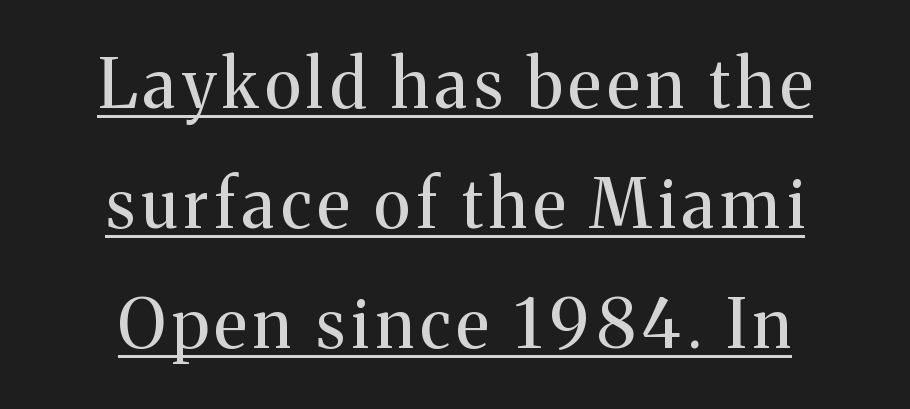
Beneath each row of characters lies a ruled line. Style check: upright. The letters carry serifs — small finishing strokes at the ends of their stems. Think of a printed novel: that variable character pitch is what you see here. Compared with a flush-left layout, this one balances lines on the center instead.
